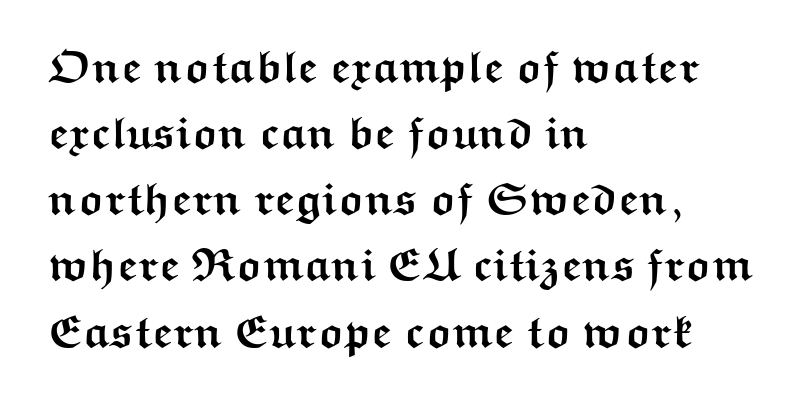
{"serif": "no", "italic": "no", "bold": "yes", "weight": "semibold", "width": "wide", "stroke_contrast": "medium", "x_height": "medium", "monospaced": "no", "underline": "no", "align": "left", "line_spacing": "normal", "line_spacing_ratio": 1.47, "letter_spacing": "normal", "letter_spacing_em": 0.0, "glyph_px": 45}
